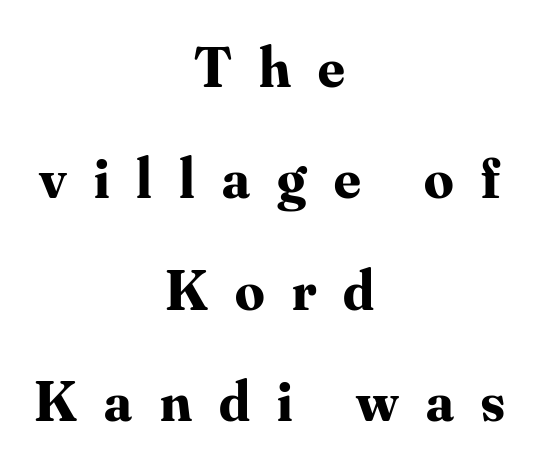
The rag falls on both sides of this text block equally. Bare-footed words on every line. Classification — serif. Does extra space separate the letters? Yes, quite a lot of it.
